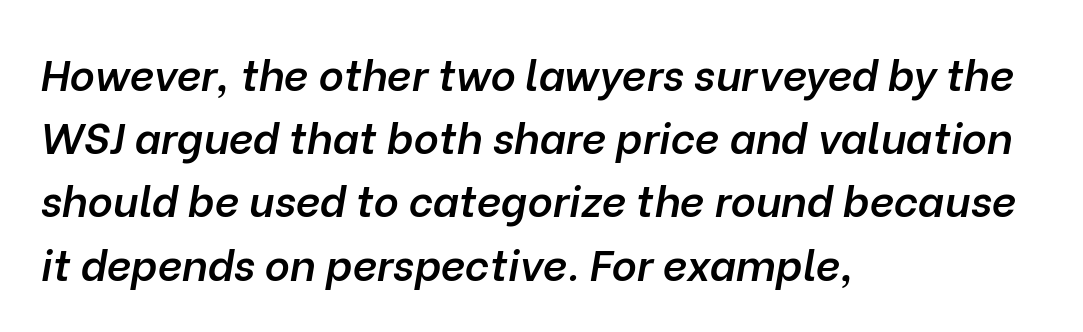
The image shows 43 px semibold type, italic (leaning right); set left-aligned, normal line spacing (1.47x), normal letter spacing, not underlined; low stroke contrast and a medium x-height.
